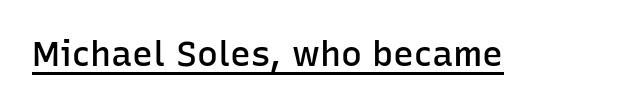
{"serif": "no", "italic": "no", "bold": "semi", "weight": "semibold", "width": "normal", "stroke_contrast": "low", "x_height": "medium", "monospaced": "no", "underline": "yes", "letter_spacing": "normal", "letter_spacing_em": 0.0, "glyph_px": 35}
